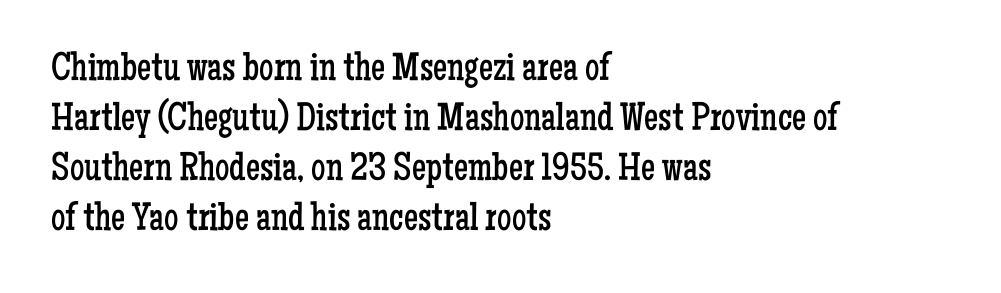
The image shows 40 px regular-weight, condensed serif type, upright; set left-aligned, normal line spacing (1.25x), normal letter spacing, not underlined; low stroke contrast and a medium x-height.
